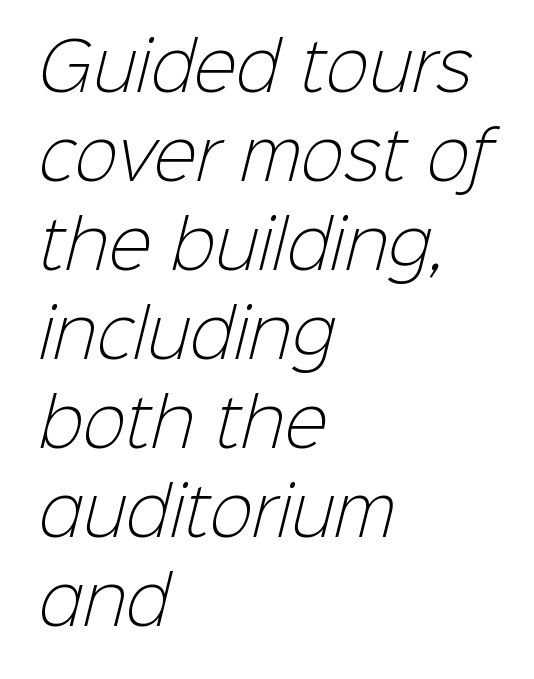
Q: Is the text bold? A: No.
Q: Is the typeface a serif or a sans-serif typeface? A: Sans-serif.
Q: Is the text underlined? A: No.
Q: How is the paragraph aligned? A: Left-aligned.
Q: Is the spacing between letters normal or unusually wide? A: Normal.
Q: Is the spacing between lines tight, normal or loose? A: Normal.
Q: Width (condensed, normal, or wide)? A: Normal.
Q: Stroke contrast? A: Low.
Q: x-height? A: Medium.
Q: Monospaced? A: No.
